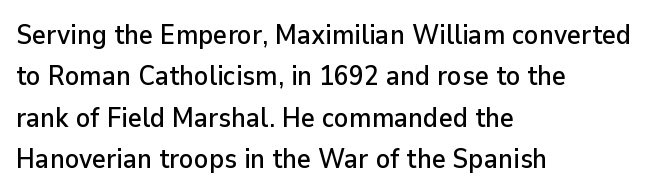
Successive baselines arrive at the customary interval. Short and long lines alike share a common starting point at left. Italic: no, the glyphs are upright roman. Short note: letters normally spaced. Quick note: underline off.
